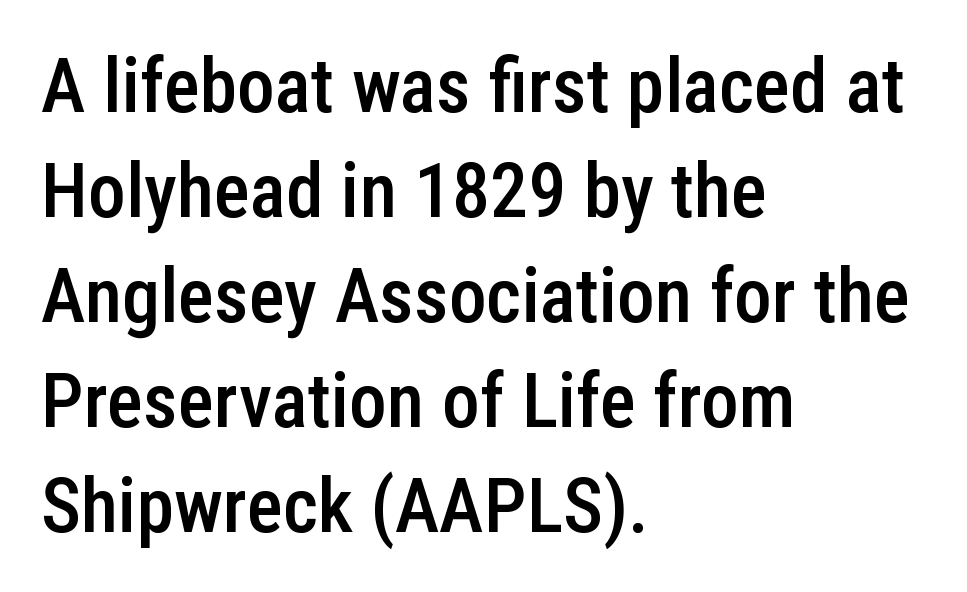
The image shows 76 px semibold, condensed sans-serif type, upright; set left-aligned, normal line spacing (1.38x), normal letter spacing, not underlined; low stroke contrast and a medium x-height.
